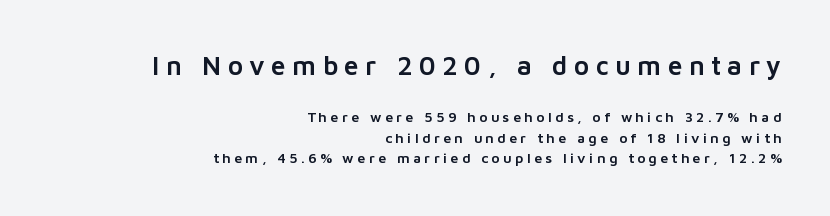
Q: Is the text italic (slanted)? A: No, it is upright.
Q: Is the text underlined? A: No.
Q: How is the paragraph aligned? A: Right-aligned.
Q: Is the spacing between letters normal or unusually wide? A: Unusually wide.
Q: Is the spacing between lines tight, normal or loose? A: Normal.
Q: Which block of text is set in a larger size, the first (top) or the second (bottom)? A: The first (top) one.
